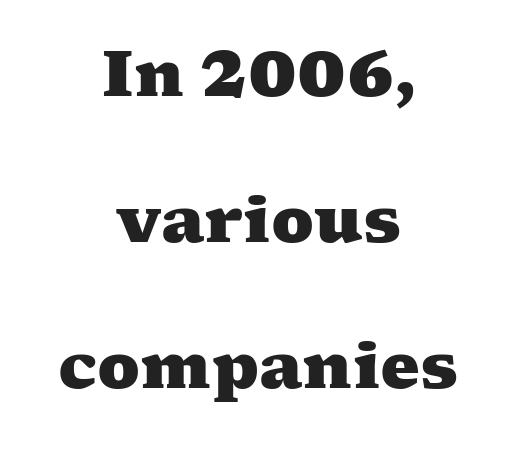
The image shows 63 px heavy, wide serif type; set centered, loose line spacing (2.32x), normal letter spacing, not underlined; medium stroke contrast and a medium x-height.
